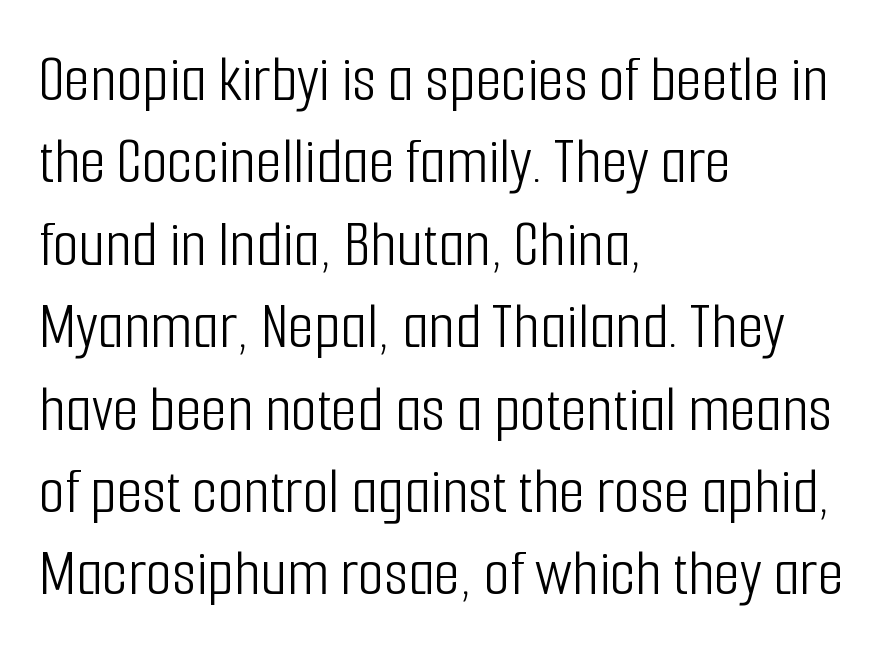
Left-aligned paragraph, ragged on the right. Check under the words: just untouched page. Each letter's strokes conclude bluntly, with no projecting serifs. Note the varied advance widths — an 'i' is clearly narrower than an 'm'.
